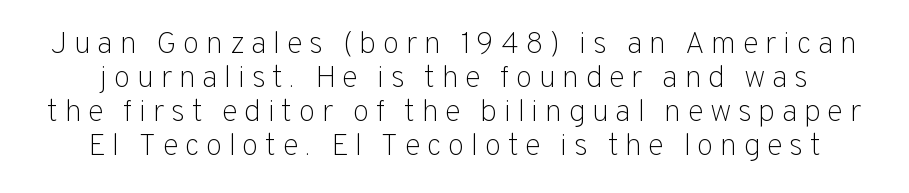
Q: Is the text bold? A: No.
Q: Is the text italic (slanted)? A: No, it is upright.
Q: Is the typeface a serif or a sans-serif typeface? A: Sans-serif.
Q: Is the text underlined? A: No.
Q: Is the spacing between letters normal or unusually wide? A: Unusually wide.
Q: Is the spacing between lines tight, normal or loose? A: Tight.
Q: Width (condensed, normal, or wide)? A: Normal.
Q: Stroke contrast? A: Low.
Q: x-height? A: Medium.
Q: Monospaced? A: No.
